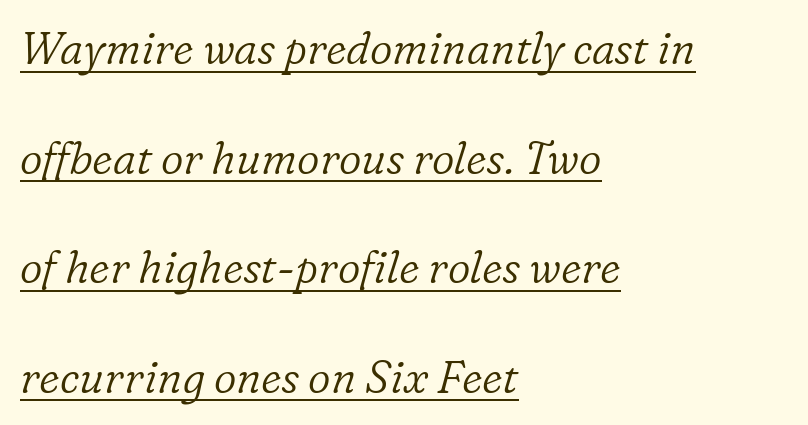
The image shows 44 px light serif type, italic (leaning right); set left-aligned, loose line spacing (2.49x), normal letter spacing, underlined; low stroke contrast and a medium x-height.
